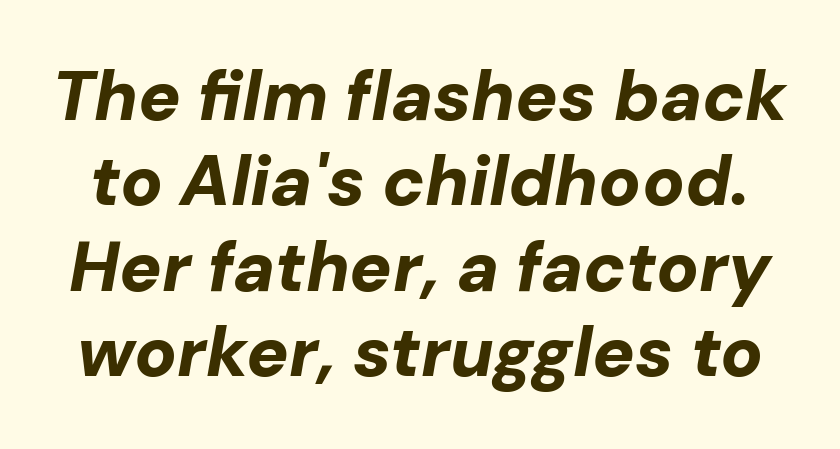
The image shows 70 px bold type, italic (leaning right); set line spacing 1.22x, normal letter spacing, not underlined; low stroke contrast and a medium x-height.
